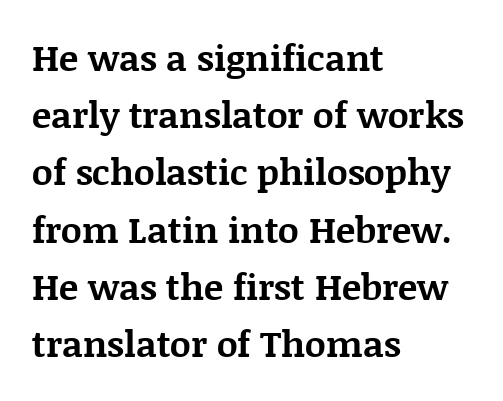
{"serif": "yes", "italic": "no", "bold": "yes", "weight": "bold", "width": "normal", "stroke_contrast": "medium", "x_height": "large", "monospaced": "no", "underline": "no", "align": "left", "line_spacing": "normal", "line_spacing_ratio": 1.59, "letter_spacing": "normal", "letter_spacing_em": 0.0, "glyph_px": 36}
